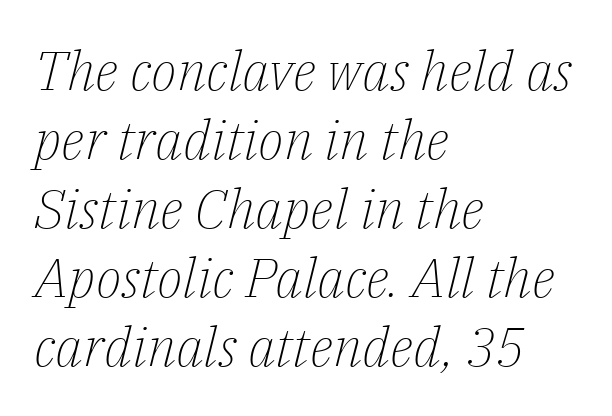
Each letter keeps its own natural width here, so spacing adapts to shape. Every row of glyphs begins at an identical x-position on the left. Observe the serifs anchoring each vertical stroke in this sample. Is this a heavy cut? Hardly; it is regular or lighter. Nobody drew a line under any word here.
